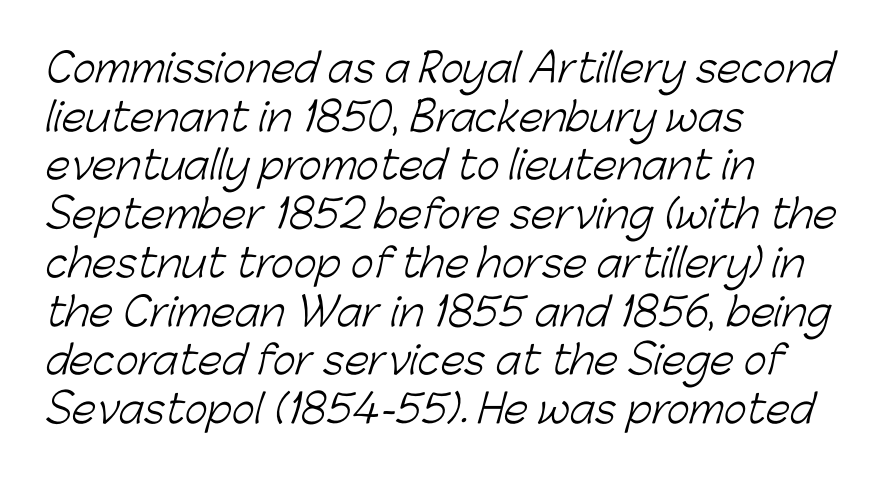
{"serif": "no", "bold": "no", "weight": "light", "width": "normal", "stroke_contrast": "low", "x_height": "medium", "monospaced": "no", "underline": "no", "align": "left", "line_spacing": "normal", "line_spacing_ratio": 1.25, "letter_spacing": "normal", "letter_spacing_em": 0.0, "glyph_px": 39}
